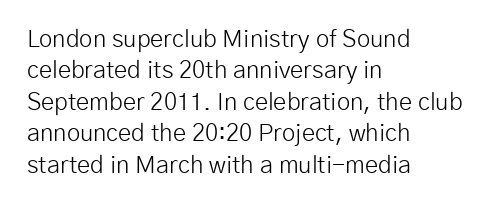
What stands out about the letter spacing? Nothing — it is the standard amount. Unmarked baselines from the first word to the last. The rendering anchors every line to the left-hand side. Regarding leading, the lines here are spaced in the standard way. Compared with a typical body face, this is equally light or lighter still. In terms of posture, this sample is upright.
